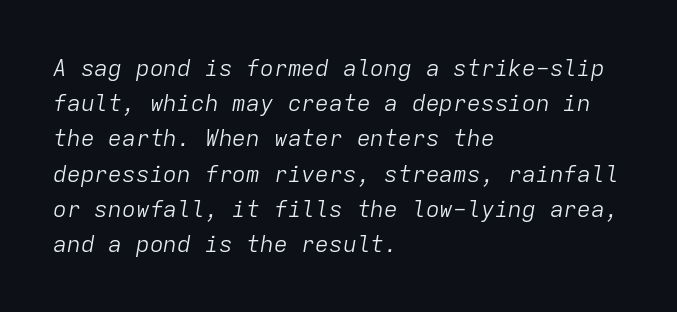
Looking at the ascenders, they clearly lean. A typesetter would call this leading conventional body-copy spacing. Words float on clear page, feet unadorned. Short note: letters normally spaced.
